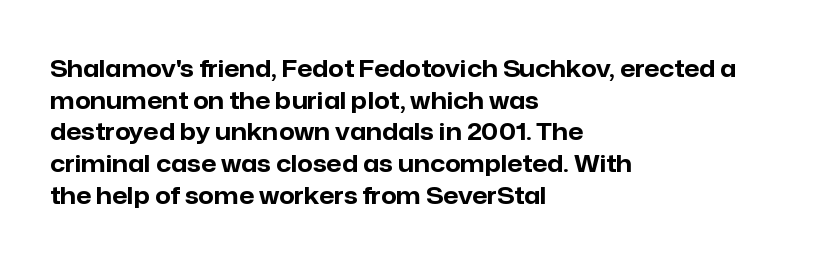
Honestly, the letter spacing is just normal — you wouldn't notice it. One glance says typical: line gaps are just what's usual. These lines stack with their left ends in a neat column. The type sits square on the baseline with zero lean. Descender tails drop into unmarked territory. How heavy is the stroke? Heavy — this is a bold.
